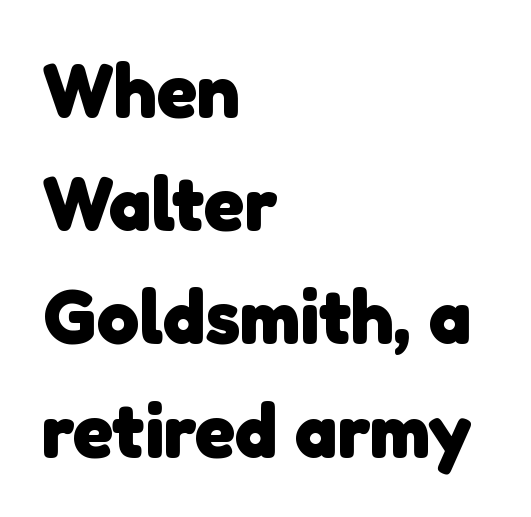
{"serif": "no", "bold": "yes", "weight": "heavy", "width": "normal", "stroke_contrast": "low", "x_height": "medium", "monospaced": "no", "underline": "no", "align": "left", "line_spacing": "normal", "line_spacing_ratio": 1.49, "letter_spacing": "normal", "letter_spacing_em": 0.0, "glyph_px": 76}
